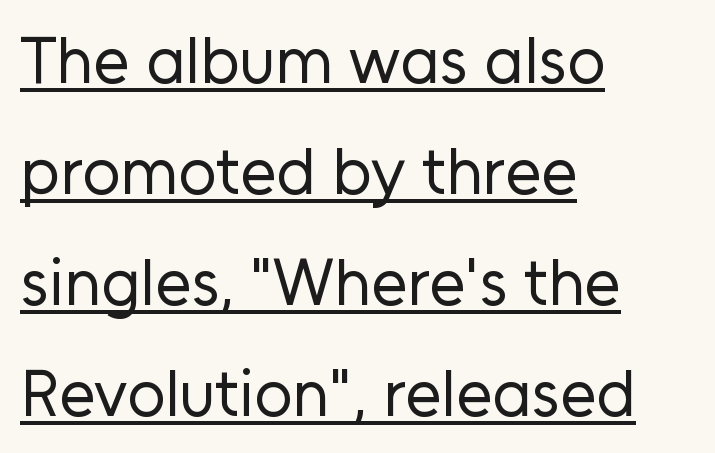
Weight: in the light-to-regular range. These lines were composed using upright roman letters. Think of a printed novel: that variable character pitch is what you see here. Nothing sits at the stroke ends, so this counts as sans-serif.
